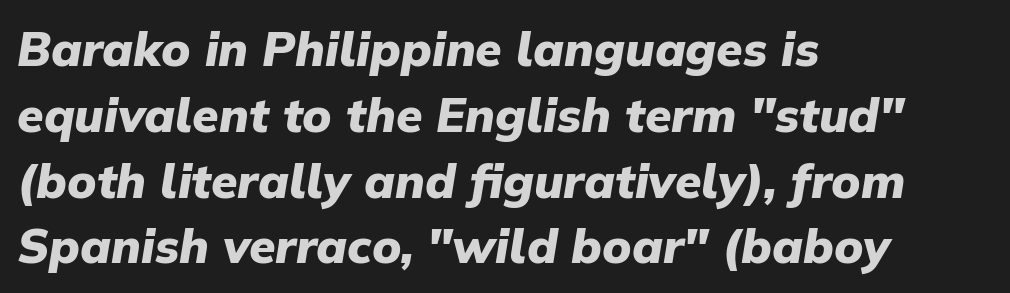
{"italic": "yes", "lean": "right", "slant_degrees": 9, "bold": "yes", "weight": "heavy", "width": "normal", "stroke_contrast": "low", "x_height": "medium", "monospaced": "no", "underline": "no", "align": "left", "line_spacing": "normal", "line_spacing_ratio": 1.37, "letter_spacing": "normal", "letter_spacing_em": 0.0, "glyph_px": 48}
